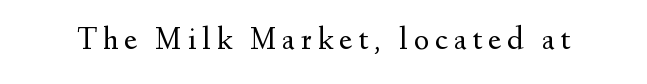
No letter is thick-stroked: the sample isn't bold. Italic? Not at all — the glyphs are vertical. Just letters on the line, the space beneath them empty. This sample has the flowing, uneven cadence of proportional lettering. Small tapered or slab feet sit at the stroke ends, so this counts as serif.
